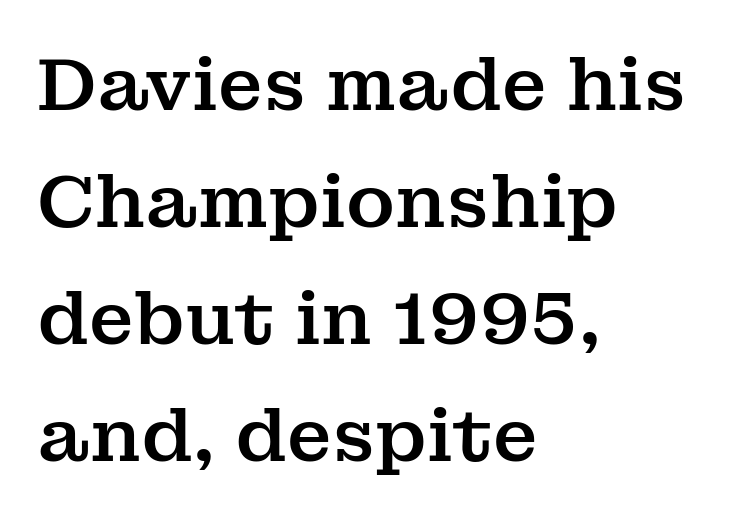
{"serif": "yes", "italic": "no", "width": "normal", "stroke_contrast": "medium", "x_height": "medium", "monospaced": "no", "underline": "no", "align": "left", "line_spacing": "normal", "line_spacing_ratio": 1.58, "letter_spacing": "normal", "letter_spacing_em": 0.0, "glyph_px": 74}
